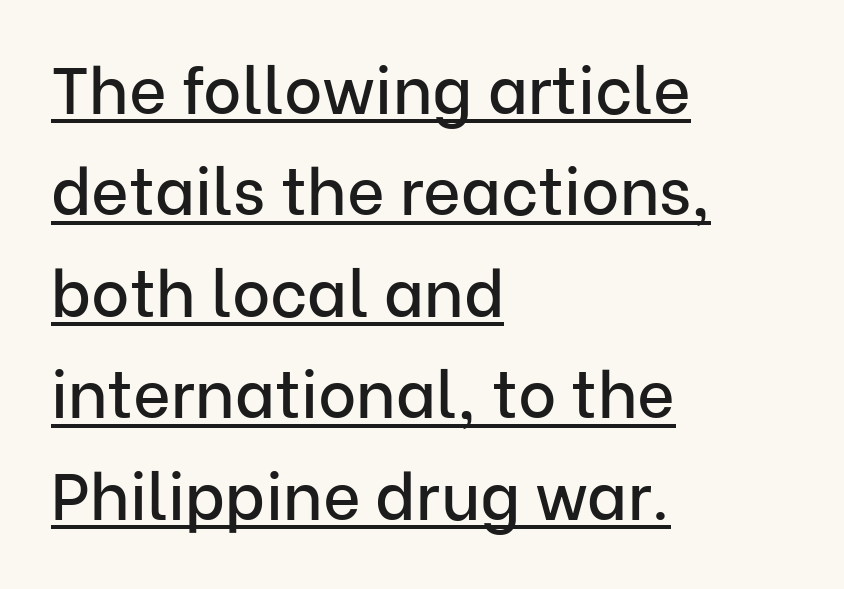
Q: Is the text italic (slanted)? A: No, it is upright.
Q: Is the typeface a serif or a sans-serif typeface? A: Sans-serif.
Q: Is the text underlined? A: Yes.
Q: How is the paragraph aligned? A: Left-aligned.
Q: Is the spacing between letters normal or unusually wide? A: Normal.
Q: Is the spacing between lines tight, normal or loose? A: Normal.
Q: Width (condensed, normal, or wide)? A: Normal.
Q: Stroke contrast? A: Low.
Q: x-height? A: Medium.
Q: Monospaced? A: No.
